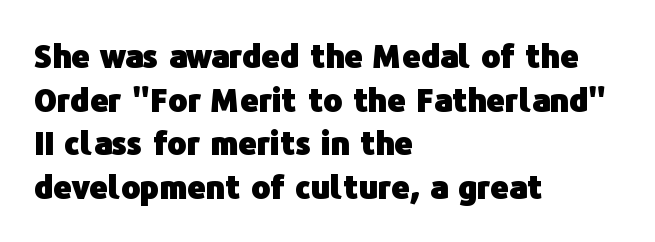
The image shows 32 px heavy sans-serif type, upright; set left-aligned, normal line spacing (1.36x), normal letter spacing, not underlined; low stroke contrast and a medium x-height.
